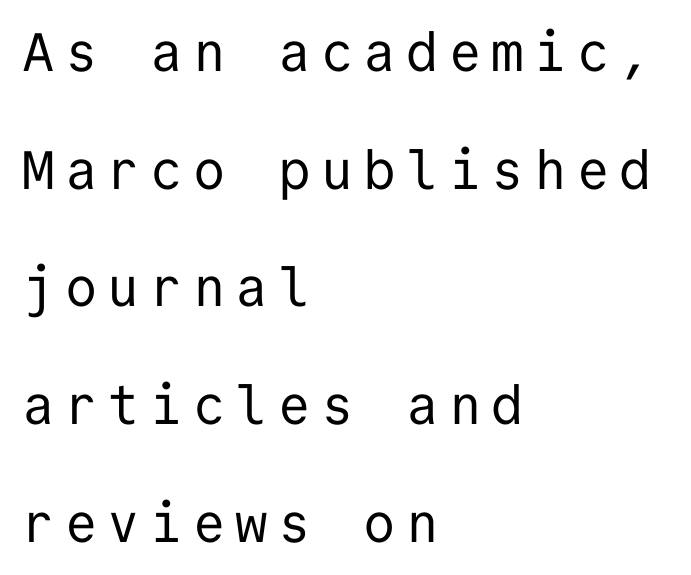
Quick note: underline off. A typesetter would call this monospace, since all characters share one set width. These lines are set flush left with a ragged right edge. The line-height multiplier appears high, well above default.
